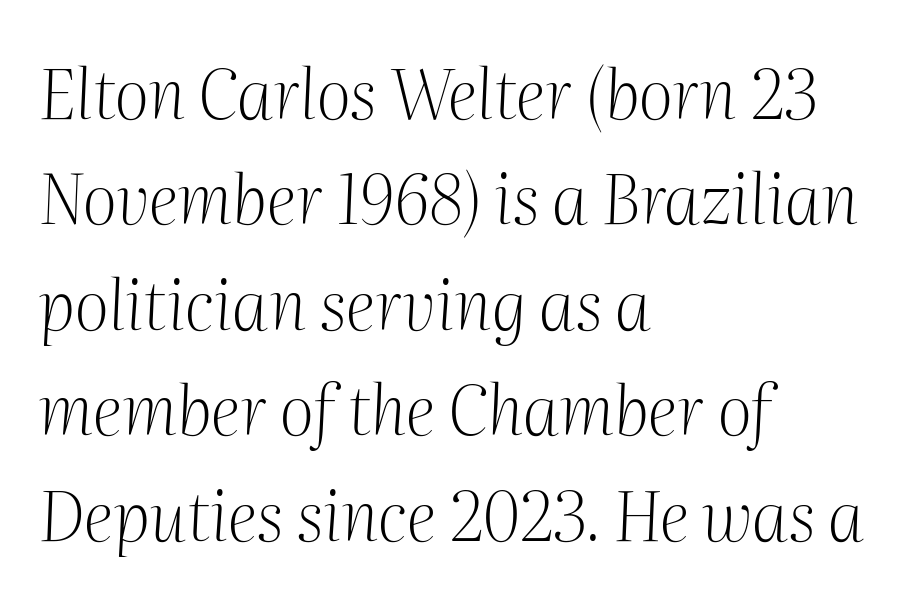
Q: Is the text bold? A: No.
Q: Is the text italic (slanted)? A: Yes, it leans right by about 2 degrees.
Q: Is the typeface a serif or a sans-serif typeface? A: Serif.
Q: Is the text underlined? A: No.
Q: How is the paragraph aligned? A: Left-aligned.
Q: Is the spacing between letters normal or unusually wide? A: Normal.
Q: Is the spacing between lines tight, normal or loose? A: Normal.
Q: Width (condensed, normal, or wide)? A: Normal.
Q: Stroke contrast? A: Medium.
Q: x-height? A: Medium.
Q: Monospaced? A: No.
